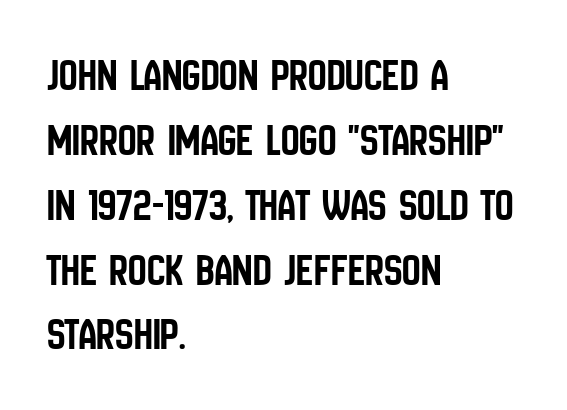
The image shows 46 px condensed sans-serif type, upright; set left-aligned, normal line spacing (1.41x), normal letter spacing, not underlined; low stroke contrast and a large x-height.
